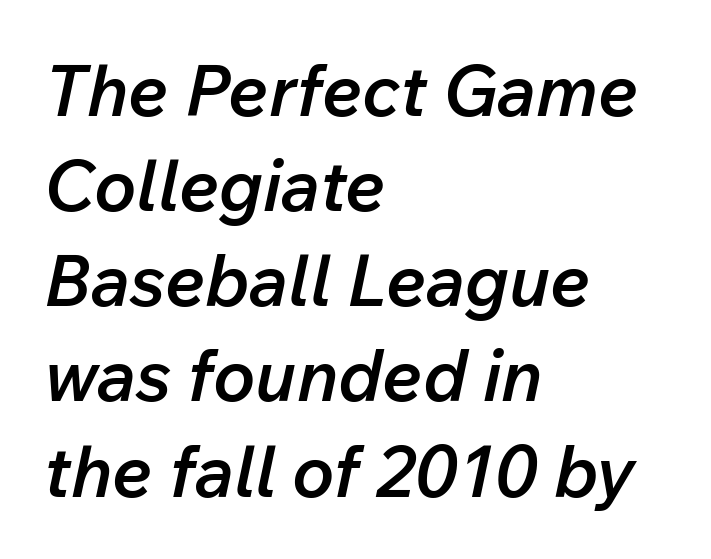
Q: Is the text bold? A: Semi-bold.
Q: Is the text italic (slanted)? A: Yes, it leans right by about 12 degrees.
Q: Is the text underlined? A: No.
Q: How is the paragraph aligned? A: Left-aligned.
Q: Is the spacing between letters normal or unusually wide? A: Normal.
Q: Is the spacing between lines tight, normal or loose? A: Normal.
Q: Width (condensed, normal, or wide)? A: Normal.
Q: Stroke contrast? A: Low.
Q: x-height? A: Medium.
Q: Monospaced? A: No.
